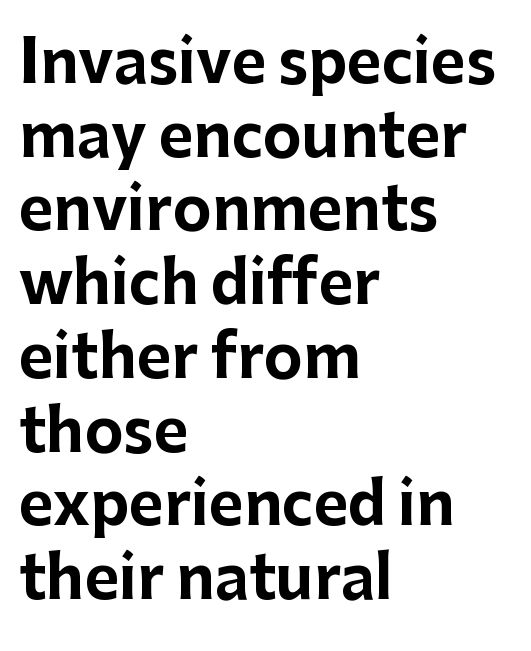
{"serif": "no", "italic": "no", "bold": "yes", "weight": "bold", "width": "normal", "stroke_contrast": "low", "x_height": "medium", "monospaced": "no", "underline": "no", "align": "left", "line_spacing": "normal", "line_spacing_ratio": 1.25, "letter_spacing": "normal", "letter_spacing_em": 0.0, "glyph_px": 59}
